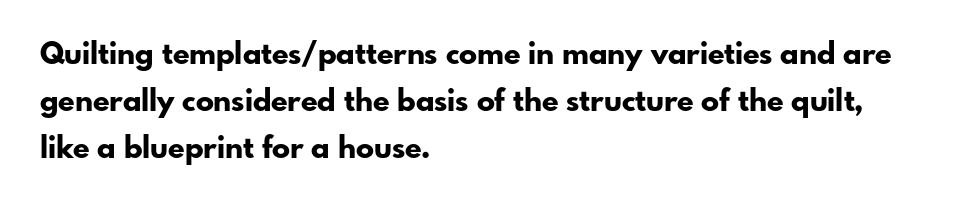
{"serif": "no", "italic": "no", "bold": "yes", "weight": "bold", "width": "normal", "stroke_contrast": "low", "x_height": "small", "monospaced": "no", "underline": "no", "align": "left", "line_spacing": "normal", "line_spacing_ratio": 1.57, "letter_spacing": "normal", "letter_spacing_em": 0.0, "glyph_px": 30}
